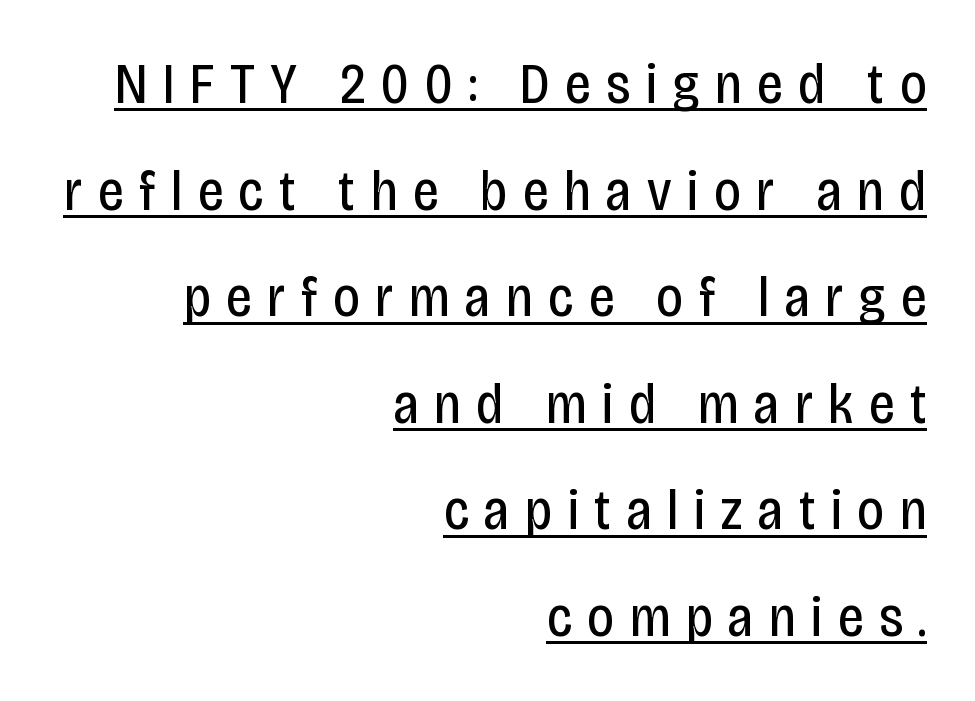
Q: Is the text bold? A: No.
Q: Is the text italic (slanted)? A: No, it is upright.
Q: Is the typeface a serif or a sans-serif typeface? A: Sans-serif.
Q: Is the text underlined? A: Yes.
Q: How is the paragraph aligned? A: Right-aligned.
Q: Is the spacing between letters normal or unusually wide? A: Unusually wide.
Q: Width (condensed, normal, or wide)? A: Condensed.
Q: Stroke contrast? A: Low.
Q: x-height? A: Large.
Q: Monospaced? A: No.
